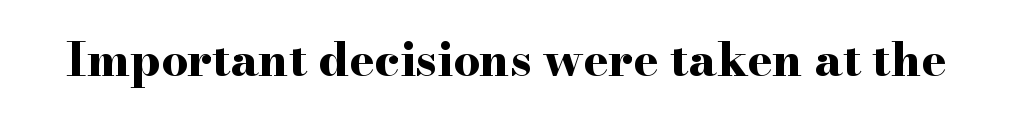
{"serif": "yes", "italic": "no", "bold": "yes", "weight": "bold", "width": "wide", "stroke_contrast": "high", "x_height": "small", "monospaced": "no", "underline": "no", "letter_spacing": "normal", "letter_spacing_em": 0.0, "glyph_px": 47}
